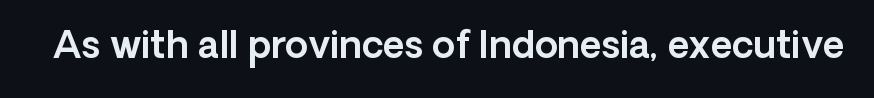
Q: Is the text italic (slanted)? A: No, it is upright.
Q: Is the typeface a serif or a sans-serif typeface? A: Sans-serif.
Q: Is the text underlined? A: No.
Q: Is the spacing between letters normal or unusually wide? A: Normal.
Q: Width (condensed, normal, or wide)? A: Normal.
Q: x-height? A: Medium.
Q: Monospaced? A: No.
